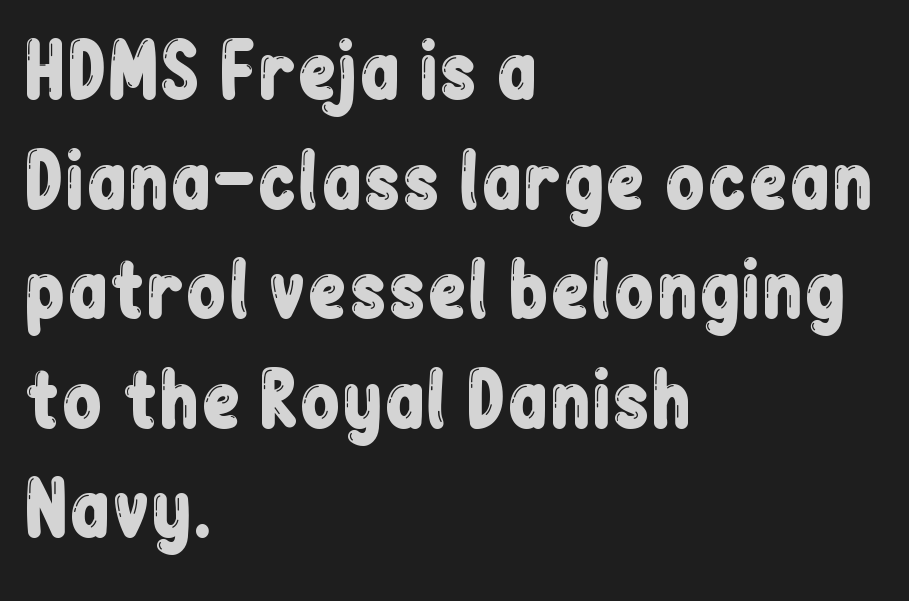
The image shows 74 px condensed sans-serif type, upright; set left-aligned, normal line spacing (1.48x), normal letter spacing, not underlined; low stroke contrast and a medium x-height.
